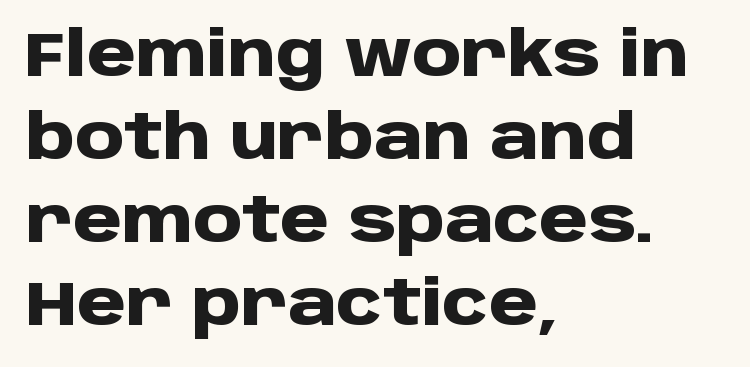
The passage shown is typeset with a sans-serif family. A dark, heavy texture on the line: the type is bold. Left-aligned paragraph, ragged on the right. The specimen reads as upright at a glance. Vertically, the passage feels balanced, rows spaced as you'd expect. Is this a fixed-width face? No — the glyphs have proportional, varying widths.
